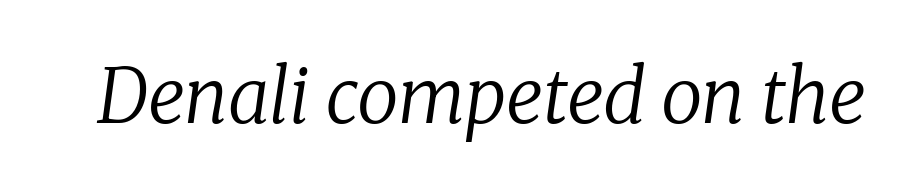
What stands out about the letter spacing? Nothing — it is the standard amount. You could not count columns in this text — the font is proportionally spaced. Any mark beneath the type? The region is blank. I'd call this a serif setting — the letters wear small feet.
